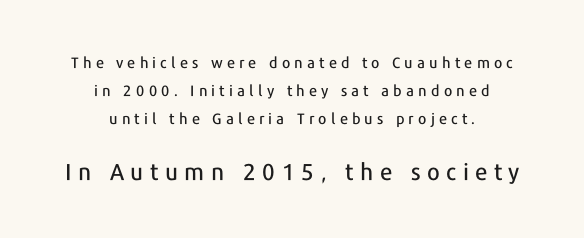
{"italic": "no", "underline": "no", "align": "center", "line_spacing_ratio": 1.86, "letter_spacing": "wide", "letter_spacing_em": 0.28, "larger_block": "second", "size_ratio": 1.53, "glyph_px": 23}
